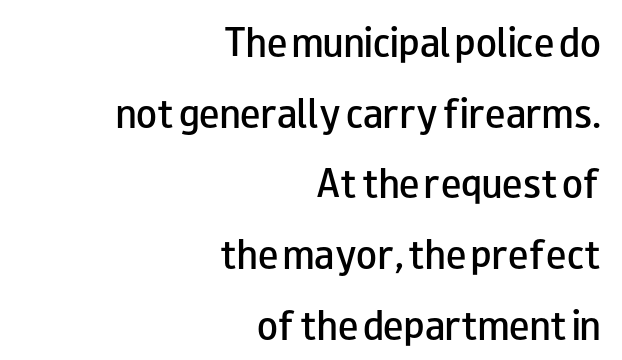
Looks like regular typesetting: each glyph gets only the width it needs. The designer dialed line spacing up above the default. The tracking reads as untouched default to a designer's eye. Font category for this specimen: sans-serif. Its strokes are somewhat broadened, the hallmark of semibold type.
